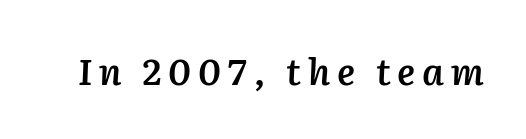
{"italic": "yes", "lean": "right", "slant_degrees": 2, "bold": "semi", "weight": "semibold", "width": "normal", "stroke_contrast": "low", "x_height": "medium", "monospaced": "no", "underline": "no", "glyph_px": 36}
